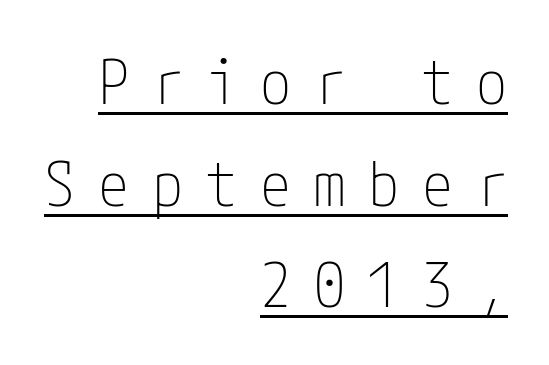
{"serif": "no", "italic": "no", "bold": "no", "weight": "thin", "width": "condensed", "stroke_contrast": "low", "x_height": "medium", "underline": "yes", "align": "right", "line_spacing": "normal", "line_spacing_ratio": 1.64, "letter_spacing": "wide", "letter_spacing_em": 0.37, "glyph_px": 62}
